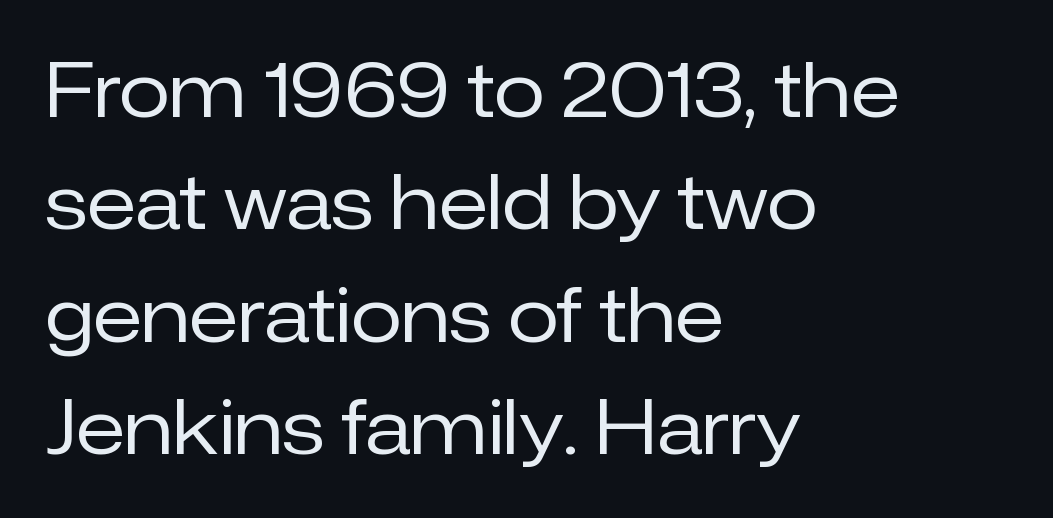
The passage shown stacks its lines at a standard gap. Plain, unruled lines of type. Varying glyph widths throughout — classic text-font behaviour. A classic flush-left, rag-right setting is used for this passage.
